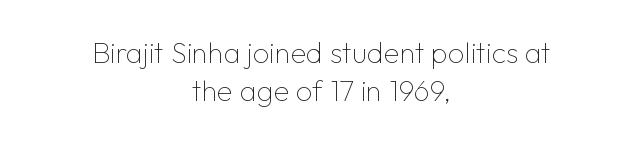
The image shows 29 px thin sans-serif type, upright; set centered, normal line spacing (1.32x), normal letter spacing, not underlined; low stroke contrast and a medium x-height.
